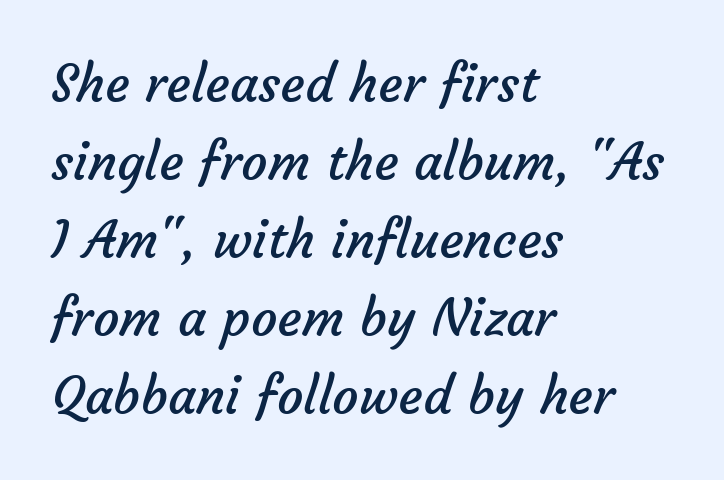
Q: Is the text bold? A: No.
Q: Is the typeface a serif or a sans-serif typeface? A: Sans-serif.
Q: Is the text underlined? A: No.
Q: How is the paragraph aligned? A: Left-aligned.
Q: Is the spacing between letters normal or unusually wide? A: Normal.
Q: Is the spacing between lines tight, normal or loose? A: Normal.
Q: Width (condensed, normal, or wide)? A: Normal.
Q: Stroke contrast? A: Low.
Q: x-height? A: Medium.
Q: Monospaced? A: No.
